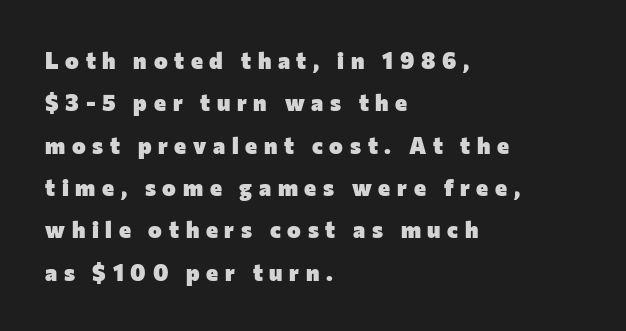
{"italic": "no", "bold": "yes", "underline": "no", "align": "left", "line_spacing_ratio": 1.84, "letter_spacing": "wide", "letter_spacing_em": 0.29, "glyph_px": 23}
